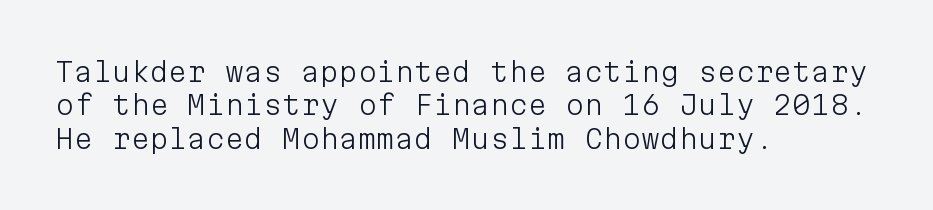
The image shows 27 px text type, upright; set left-aligned, line spacing 1.24x, normal letter spacing, not underlined.
